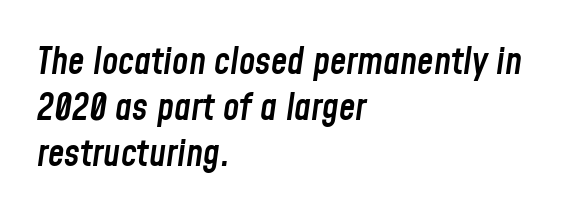
{"italic": "yes", "lean": "right", "slant_degrees": 8, "bold": "semi", "weight": "semibold", "width": "condensed", "stroke_contrast": "low", "x_height": "medium", "monospaced": "no", "underline": "no", "align": "left", "line_spacing": "normal", "line_spacing_ratio": 1.25, "letter_spacing": "normal", "letter_spacing_em": 0.0, "glyph_px": 37}
